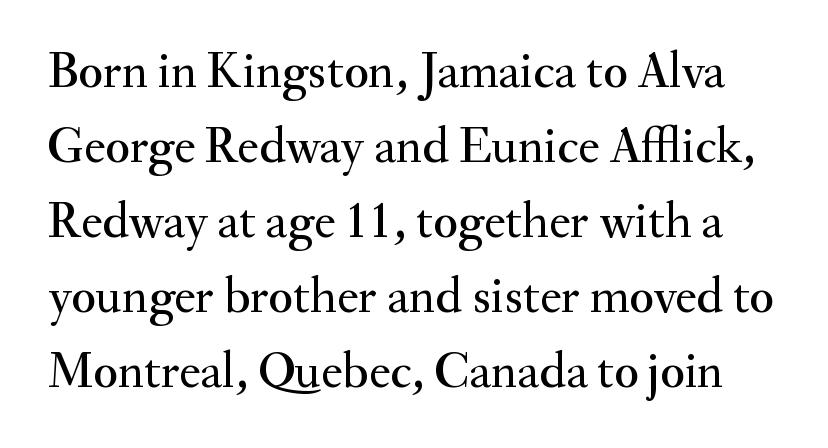
Q: Is the text italic (slanted)? A: No, it is upright.
Q: Is the typeface a serif or a sans-serif typeface? A: Serif.
Q: Is the text underlined? A: No.
Q: Is the spacing between letters normal or unusually wide? A: Normal.
Q: Is the spacing between lines tight, normal or loose? A: Normal.
Q: Width (condensed, normal, or wide)? A: Normal.
Q: Stroke contrast? A: Medium.
Q: x-height? A: Small.
Q: Monospaced? A: No.
